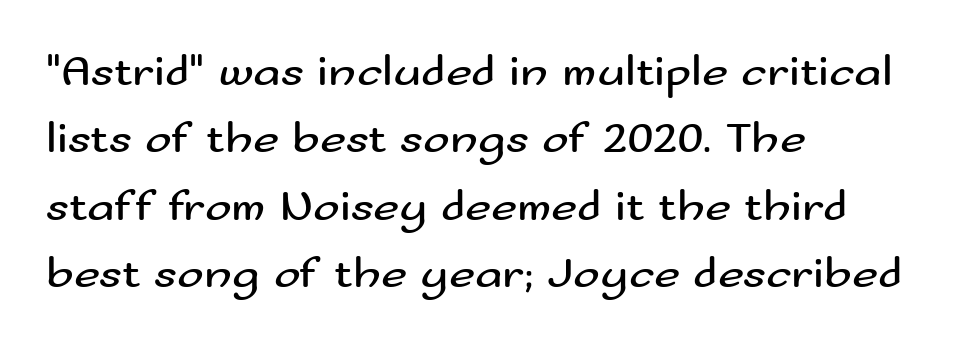
{"serif": "no", "italic": "no", "bold": "no", "weight": "regular", "width": "wide", "stroke_contrast": "medium", "x_height": "small", "monospaced": "no", "underline": "no", "align": "left", "line_spacing": "normal", "line_spacing_ratio": 1.5, "letter_spacing": "normal", "letter_spacing_em": 0.0, "glyph_px": 45}
